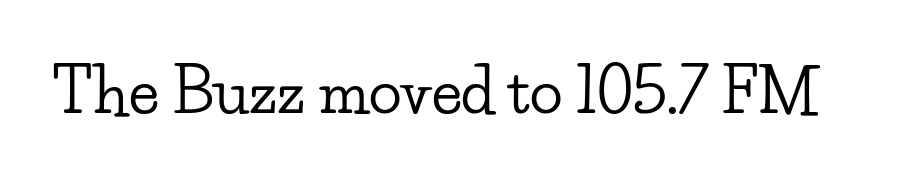
These lines are rendered in a variable-pitch font. Quick note: not italic, upright. Stroke terminals: seriffed. No extra tracking has been applied to these lines. Underline: absent.
